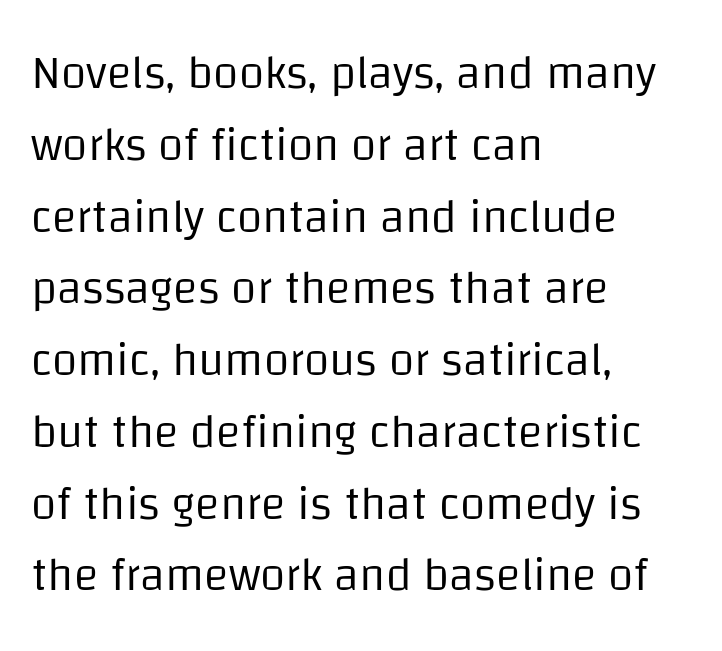
Q: Is the text bold? A: No.
Q: Is the text italic (slanted)? A: No, it is upright.
Q: Is the typeface a serif or a sans-serif typeface? A: Sans-serif.
Q: Is the text underlined? A: No.
Q: How is the paragraph aligned? A: Left-aligned.
Q: Is the spacing between letters normal or unusually wide? A: Normal.
Q: Is the spacing between lines tight, normal or loose? A: Normal.
Q: Width (condensed, normal, or wide)? A: Normal.
Q: Stroke contrast? A: Low.
Q: x-height? A: Large.
Q: Monospaced? A: No.
